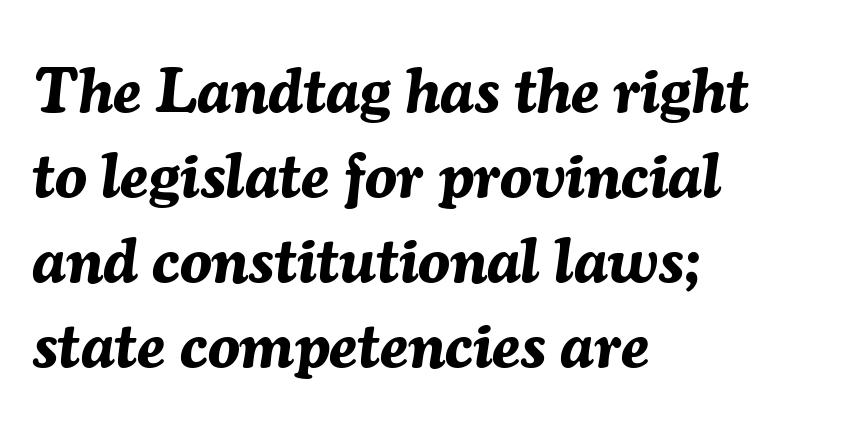
{"italic": "yes", "lean": "right", "slant_degrees": 7, "bold": "yes", "weight": "bold", "width": "normal", "stroke_contrast": "medium", "x_height": "medium", "monospaced": "no", "underline": "no", "align": "left", "line_spacing": "normal", "line_spacing_ratio": 1.33, "letter_spacing": "normal", "letter_spacing_em": 0.0, "glyph_px": 64}
